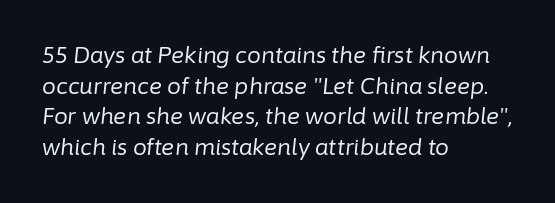
The image shows 22 px text type, italic (leaning right); set left-aligned, normal line spacing (1.39x), normal letter spacing, not underlined.
